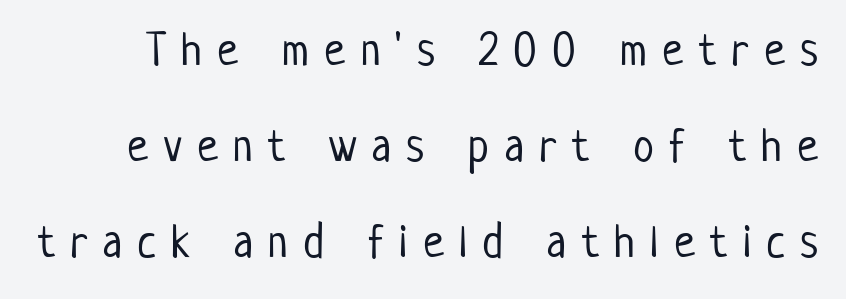
Q: Is the text bold? A: No.
Q: Is the text italic (slanted)? A: No, it is upright.
Q: Is the typeface a serif or a sans-serif typeface? A: Sans-serif.
Q: Is the text underlined? A: No.
Q: Is the spacing between letters normal or unusually wide? A: Unusually wide.
Q: Is the spacing between lines tight, normal or loose? A: Loose.
Q: Width (condensed, normal, or wide)? A: Condensed.
Q: Stroke contrast? A: Low.
Q: x-height? A: Medium.
Q: Monospaced? A: No.
